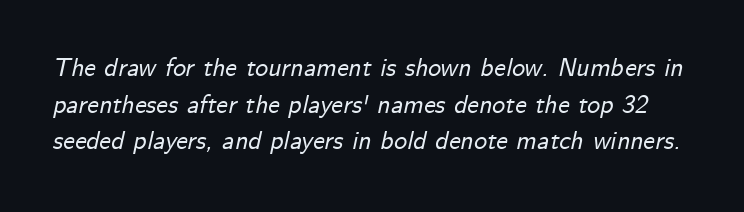
The image shows 26 px text type, italic (leaning right); set normal line spacing (1.41x), normal letter spacing, not underlined.
